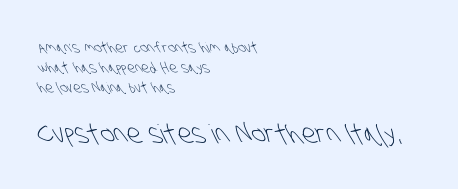
The image shows 26 px text type; set left-aligned, normal line spacing (1.44x), normal letter spacing, not underlined; the second (bottom) block is 1.86x larger.
